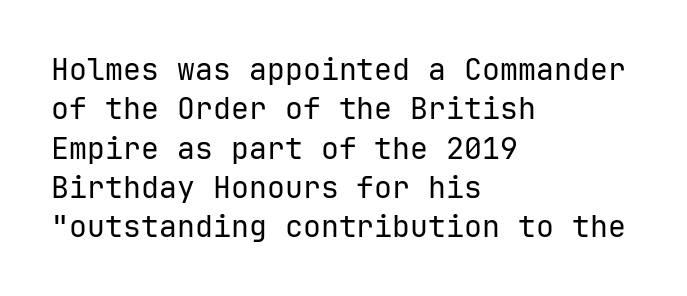
Q: Is the text bold? A: No.
Q: Is the text italic (slanted)? A: No, it is upright.
Q: Is the typeface a serif or a sans-serif typeface? A: Sans-serif.
Q: Is the text underlined? A: No.
Q: How is the paragraph aligned? A: Left-aligned.
Q: Is the spacing between letters normal or unusually wide? A: Normal.
Q: Is the spacing between lines tight, normal or loose? A: Normal.
Q: Width (condensed, normal, or wide)? A: Normal.
Q: Stroke contrast? A: Low.
Q: x-height? A: Medium.
